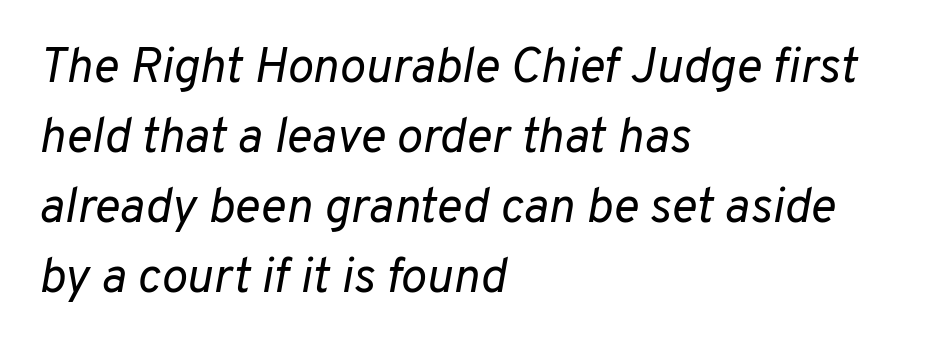
The image shows 49 px regular-weight type, italic (leaning right); set left-aligned, normal line spacing (1.43x), normal letter spacing, not underlined; low stroke contrast and a medium x-height.
